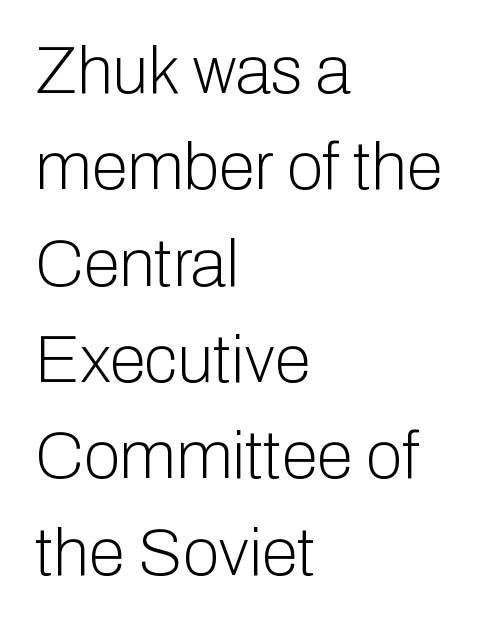
{"serif": "no", "italic": "no", "bold": "no", "weight": "light", "width": "normal", "stroke_contrast": "low", "x_height": "medium", "monospaced": "no", "underline": "no", "align": "left", "line_spacing": "normal", "line_spacing_ratio": 1.46, "letter_spacing": "normal", "letter_spacing_em": 0.0, "glyph_px": 66}
